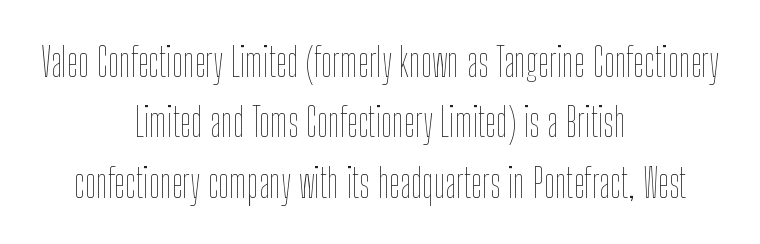
{"italic": "no", "bold": "no", "weight": "thin", "width": "condensed", "stroke_contrast": "low", "x_height": "medium", "monospaced": "no", "underline": "no", "align": "center", "line_spacing": "normal", "line_spacing_ratio": 1.51, "letter_spacing": "normal", "letter_spacing_em": 0.0, "glyph_px": 40}
